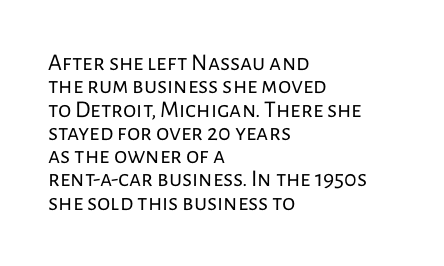
Q: Is the text bold? A: No.
Q: Is the text italic (slanted)? A: No, it is upright.
Q: Is the text underlined? A: No.
Q: How is the paragraph aligned? A: Left-aligned.
Q: Is the spacing between letters normal or unusually wide? A: Normal.
Q: Is the spacing between lines tight, normal or loose? A: Tight.
